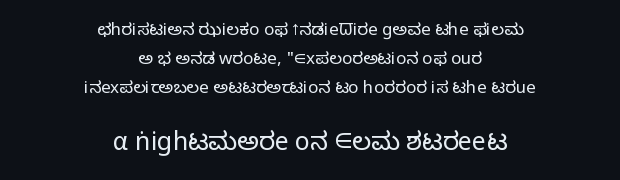
{"italic": "no", "bold": "no", "underline": "no", "align": "center", "line_spacing_ratio": 1.72, "letter_spacing": "normal", "letter_spacing_em": 0.0, "larger_block": "second", "size_ratio": 1.47, "glyph_px": 25}
